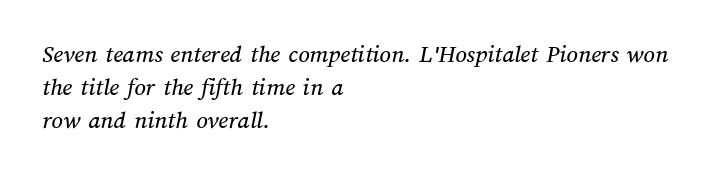
Q: Is the text underlined? A: No.
Q: How is the paragraph aligned? A: Left-aligned.
Q: Is the spacing between letters normal or unusually wide? A: Normal.
Q: Is the spacing between lines tight, normal or loose? A: Normal.
